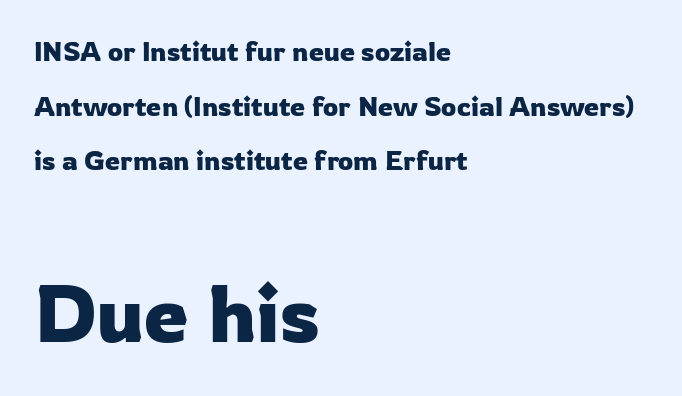
Is this a sans? Yes — the strokes have no serifs. A student would call this left alignment; a typographer would say flush left, rag right. The letters stand upright; this is a roman face. The rendering uses natural spacing where letterforms have individual widths. The face used here appears at its bigger size in the lower chunk.
